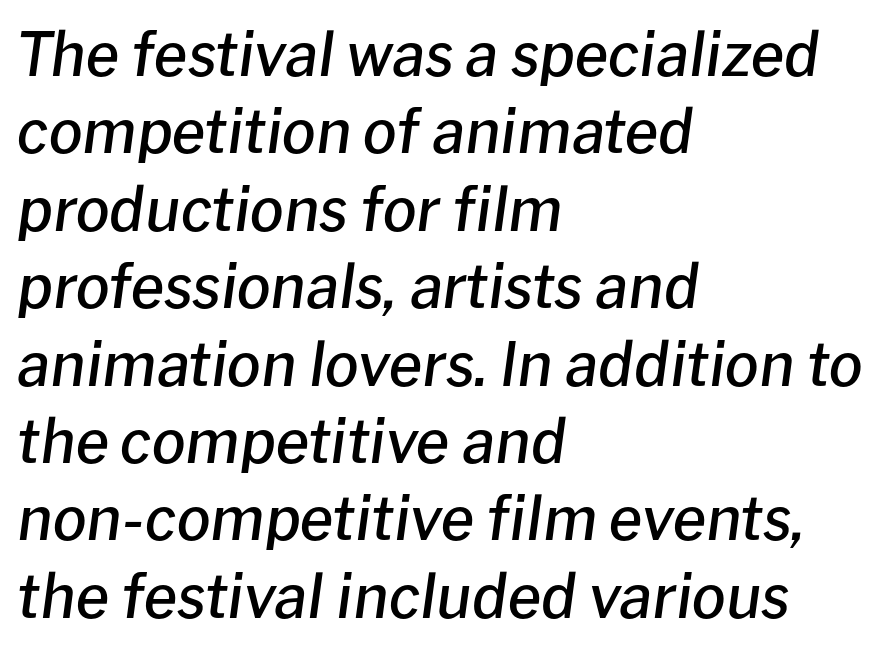
Q: Is the text bold? A: Semi-bold.
Q: Is the text italic (slanted)? A: Yes, it leans right by about 8 degrees.
Q: Is the text underlined? A: No.
Q: How is the paragraph aligned? A: Left-aligned.
Q: Is the spacing between letters normal or unusually wide? A: Normal.
Q: Is the spacing between lines tight, normal or loose? A: Normal.
Q: Width (condensed, normal, or wide)? A: Normal.
Q: Stroke contrast? A: Low.
Q: x-height? A: Medium.
Q: Monospaced? A: No.
